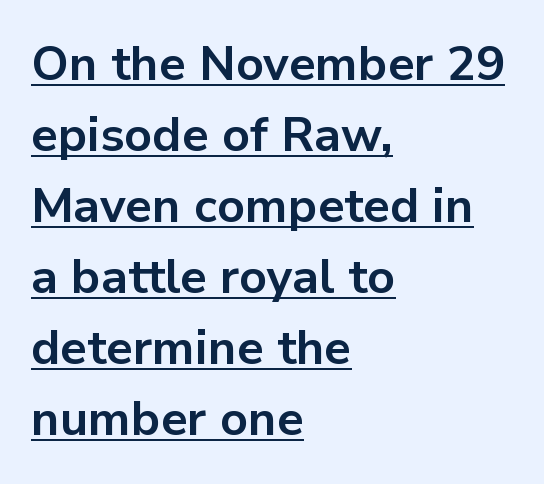
The image shows 48 px bold sans-serif type, upright; set left-aligned, normal line spacing (1.48x), normal letter spacing, underlined; low stroke contrast and a medium x-height.
